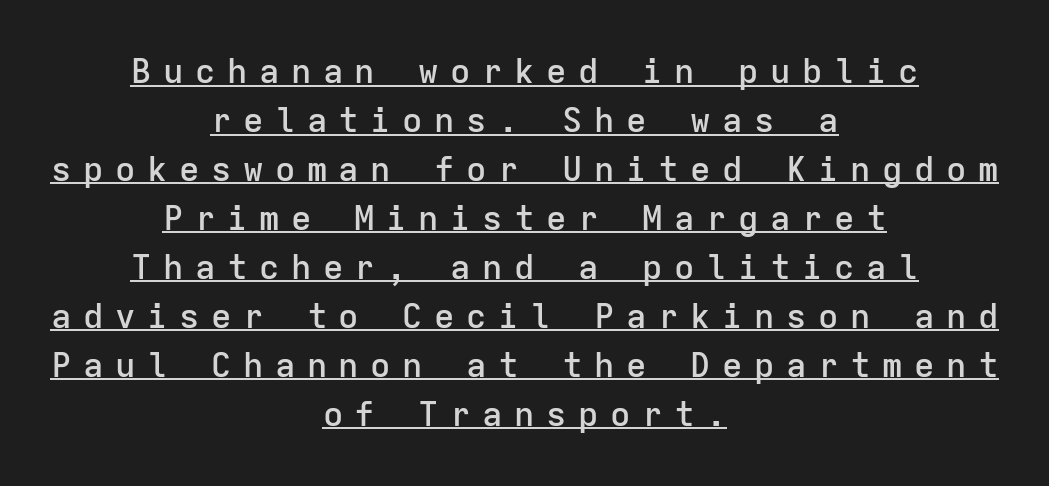
{"serif": "no", "italic": "no", "bold": "semi", "weight": "semibold", "width": "normal", "stroke_contrast": "low", "x_height": "medium", "monospaced": "yes", "underline": "yes", "align": "center", "line_spacing": "normal", "line_spacing_ratio": 1.44, "letter_spacing": "wide", "letter_spacing_em": 0.34, "glyph_px": 34}
